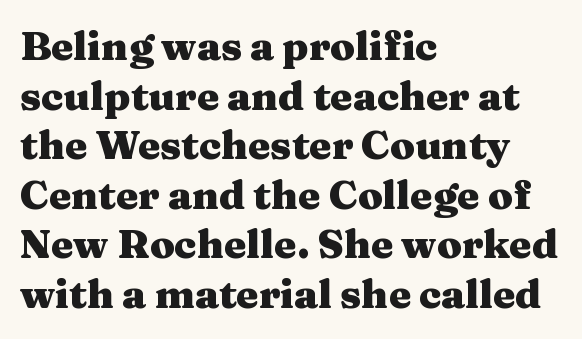
Q: Is the text bold? A: Yes.
Q: Is the text italic (slanted)? A: No, it is upright.
Q: Is the typeface a serif or a sans-serif typeface? A: Serif.
Q: Is the text underlined? A: No.
Q: How is the paragraph aligned? A: Left-aligned.
Q: Is the spacing between letters normal or unusually wide? A: Normal.
Q: Width (condensed, normal, or wide)? A: Wide.
Q: Stroke contrast? A: Medium.
Q: x-height? A: Medium.
Q: Monospaced? A: No.
